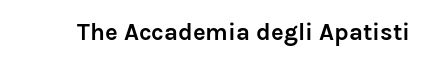
{"italic": "no", "bold": "yes", "underline": "no", "letter_spacing": "normal", "letter_spacing_em": 0.0, "glyph_px": 24}
